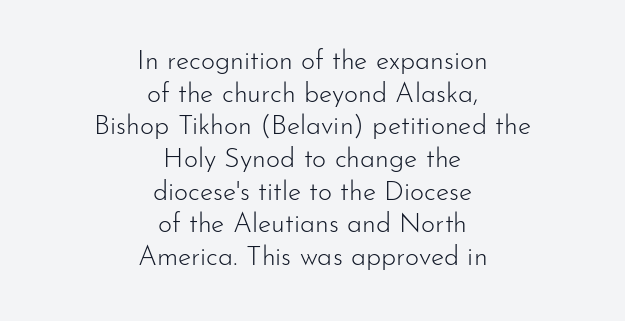
Q: Is the text bold? A: No.
Q: Is the text italic (slanted)? A: No, it is upright.
Q: Is the text underlined? A: No.
Q: How is the paragraph aligned? A: Centered.
Q: Is the spacing between letters normal or unusually wide? A: Normal.
